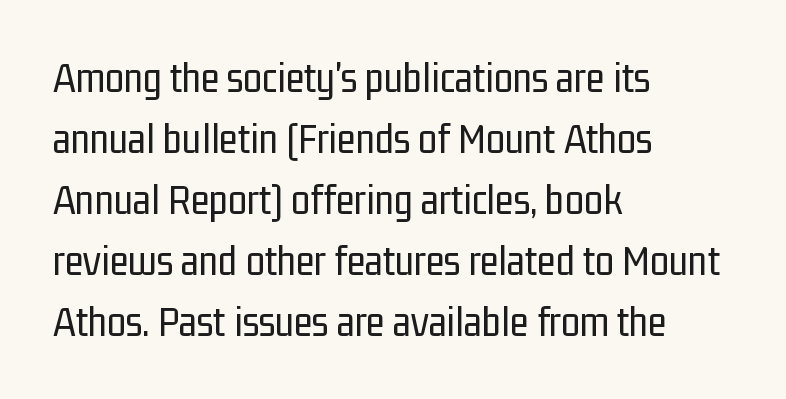
The image shows 43 px regular-weight, condensed sans-serif type, upright; set left-aligned, normal line spacing (1.42x), normal letter spacing, not underlined; low stroke contrast and a medium x-height.
